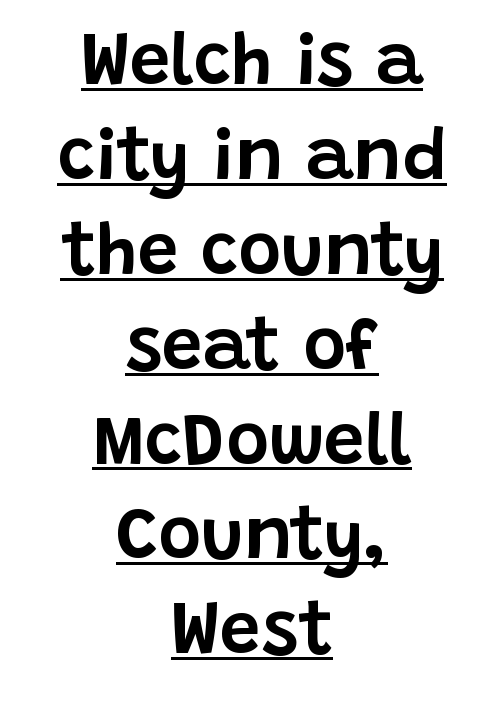
The image shows 73 px sans-serif type, upright; set centered, normal line spacing (1.3x), normal letter spacing, underlined; low stroke contrast and a large x-height.
